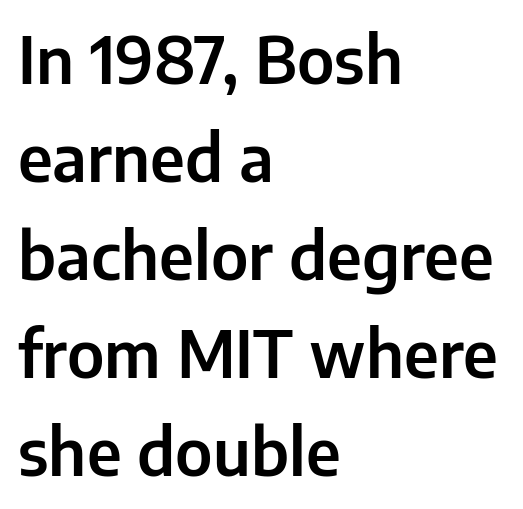
Underlining? Definitely not there. Tracking here is standard; glyphs follow each other at the usual distance. Each letter keeps its own natural width here, so spacing adapts to shape. Style check: upright.
